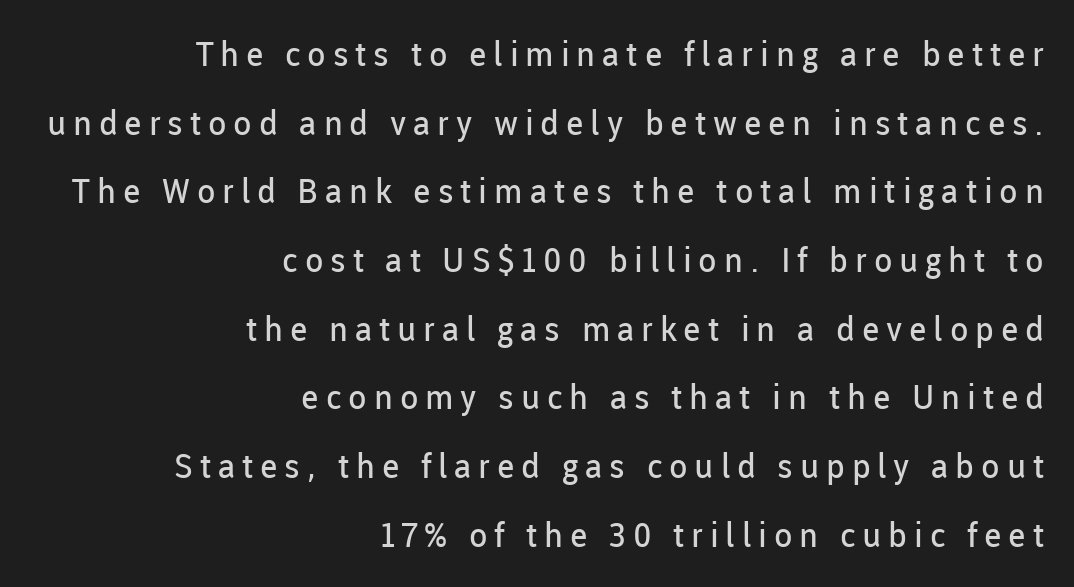
{"serif": "no", "italic": "no", "bold": "no", "weight": "regular", "width": "normal", "stroke_contrast": "low", "x_height": "medium", "monospaced": "no", "underline": "no", "align": "right", "line_spacing": "loose", "line_spacing_ratio": 2.02, "letter_spacing": "wide", "letter_spacing_em": 0.2, "glyph_px": 34}
